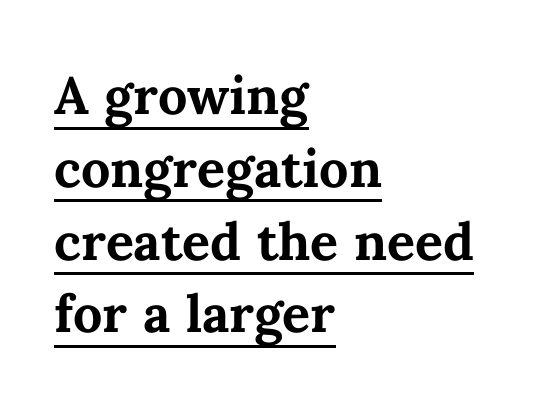
These lines were composed using upright roman letters. Horizontal bands of white between lines are of average thickness. Weight check: bold — yes, fully. Underline: present. Character widths vary here, with narrow letters taking less room than wide ones. Observe the ordinary spacing: letters are neighbours, not strangers.
